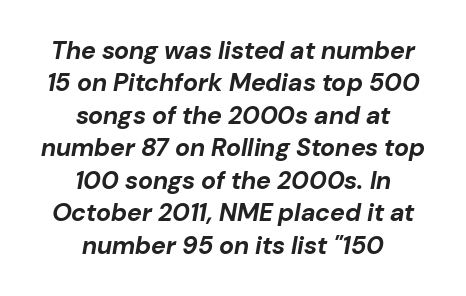
Its strokes are broad and dark, the hallmark of bold type. These lines keep a tight, regular rhythm from letter to letter. Just letters on the line, the space beneath them empty. Quick note: interline space is typical. Notice how the stems are inclined rather than vertical — that's the hallmark of italics. If you folded the block vertically in half, each line would mirror itself in length.
